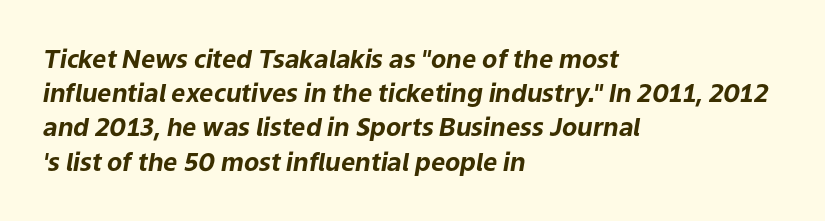
The image shows 25 px bold type, italic (leaning right); set left-aligned, normal line spacing (1.37x), normal letter spacing, not underlined.
